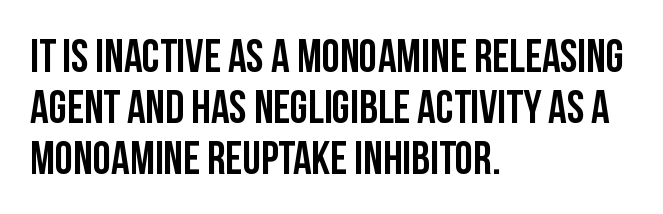
Note the varied advance widths — an 'i' is clearly narrower than an 'm'. Very little white space separates one row of letters from the next. The type is set solid horizontally, with unmodified tracking. This rendering employs a face without finishing strokes, i.e., a sans-serif. Anything drawn beneath the words? Only blank space. A student would call this left alignment; a typographer would say flush left, rag right.
